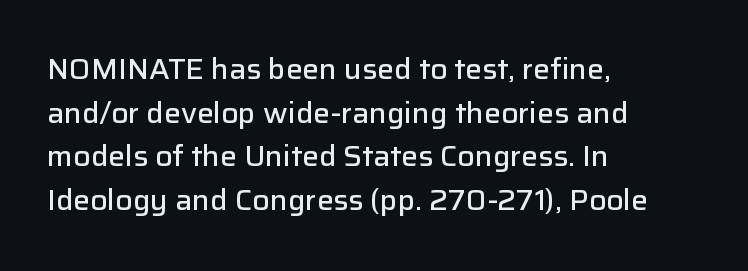
{"serif": "no", "italic": "no", "bold": "semi", "weight": "semibold", "width": "normal", "stroke_contrast": "low", "x_height": "medium", "monospaced": "no", "underline": "no", "align": "left", "line_spacing": "normal", "line_spacing_ratio": 1.56, "letter_spacing": "normal", "letter_spacing_em": 0.0, "glyph_px": 28}
